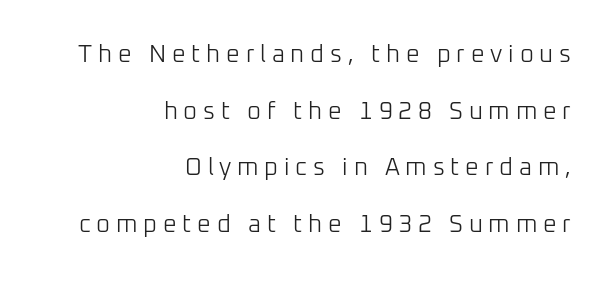
{"italic": "no", "bold": "no", "underline": "no", "align": "right", "line_spacing": "loose", "line_spacing_ratio": 2.36, "letter_spacing": "wide", "letter_spacing_em": 0.24, "glyph_px": 24}
